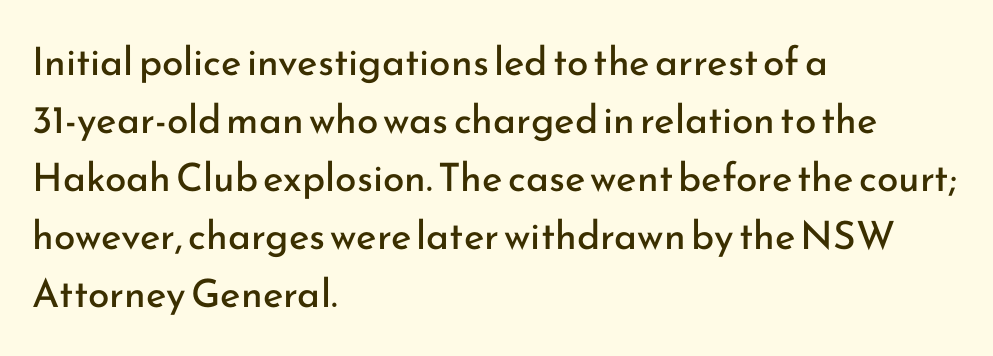
The space beneath each line is pristine and unruled. Where is the straight margin? On the left. Here the designer chose a conventional face with non-uniform glyph widths. The weight tops out at a normal text grade. Check where the strokes stop: nothing finishes them off — pure sans.
